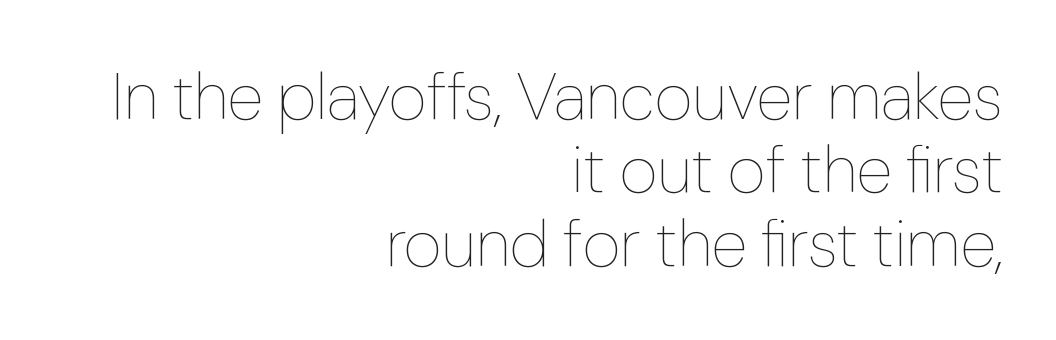
Q: Is the text bold? A: No.
Q: Is the text italic (slanted)? A: No, it is upright.
Q: Is the text underlined? A: No.
Q: How is the paragraph aligned? A: Right-aligned.
Q: Is the spacing between letters normal or unusually wide? A: Normal.
Q: Is the spacing between lines tight, normal or loose? A: Tight.
Q: Width (condensed, normal, or wide)? A: Normal.
Q: Stroke contrast? A: Low.
Q: x-height? A: Medium.
Q: Monospaced? A: No.
